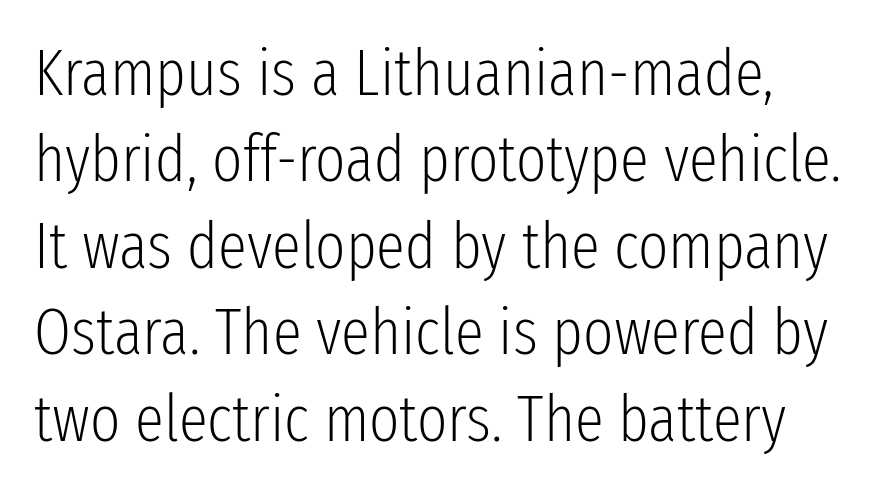
{"serif": "no", "italic": "no", "bold": "no", "weight": "light", "width": "condensed", "stroke_contrast": "low", "x_height": "medium", "monospaced": "no", "underline": "no", "align": "left", "line_spacing": "normal", "line_spacing_ratio": 1.33, "letter_spacing": "normal", "letter_spacing_em": 0.0, "glyph_px": 65}
